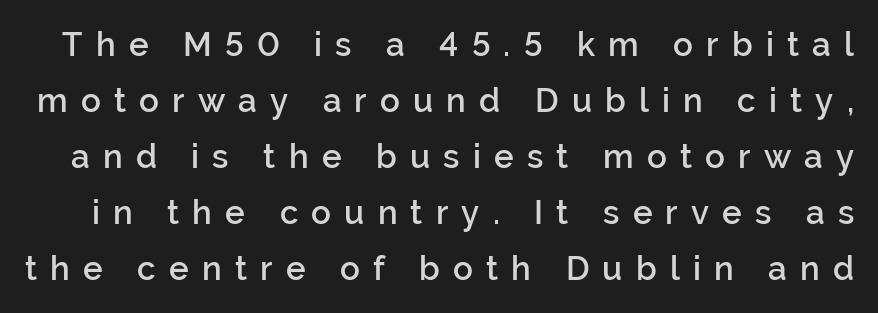
The image shows 33 px semibold sans-serif type, upright; set normal line spacing (1.7x), unusually wide letter spacing (+0.4 em), not underlined; low stroke contrast and a medium x-height.
